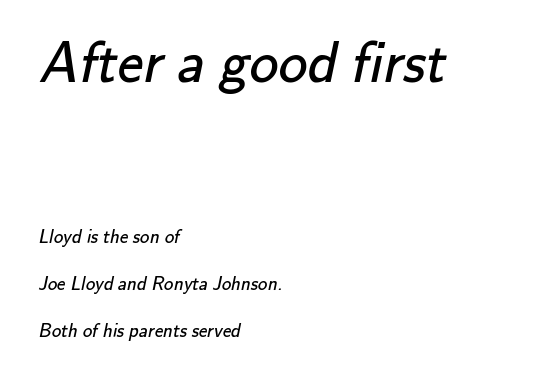
Q: Is the text bold? A: No.
Q: Is the typeface a serif or a sans-serif typeface? A: Sans-serif.
Q: Is the text underlined? A: No.
Q: How is the paragraph aligned? A: Left-aligned.
Q: Is the spacing between letters normal or unusually wide? A: Normal.
Q: Is the spacing between lines tight, normal or loose? A: Loose.
Q: Which block of text is set in a larger size, the first (top) or the second (bottom)? A: The first (top) one.
Q: Width (condensed, normal, or wide)? A: Normal.
Q: Stroke contrast? A: Low.
Q: x-height? A: Small.
Q: Monospaced? A: No.
